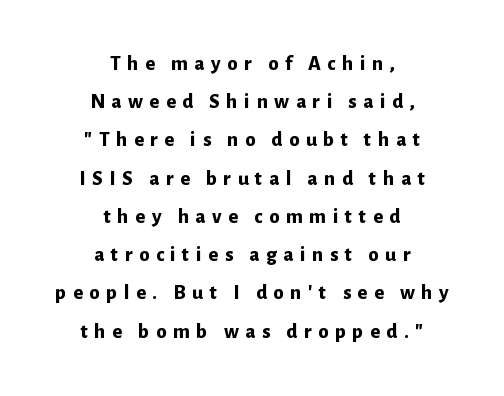
Q: Is the text bold? A: Yes.
Q: Is the text italic (slanted)? A: No, it is upright.
Q: Is the text underlined? A: No.
Q: How is the paragraph aligned? A: Centered.
Q: Is the spacing between letters normal or unusually wide? A: Unusually wide.
